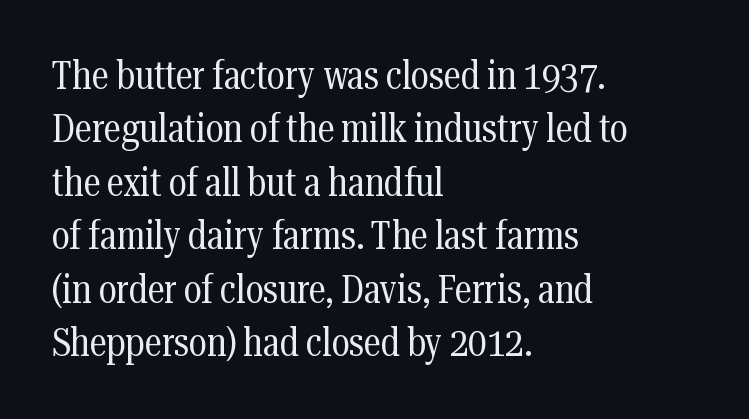
Varying glyph widths throughout — classic text-font behaviour. A normal amount of white space separates one row of letters from the next. This sample uses a serif face. Nope, not italic — everything's standing straight.
